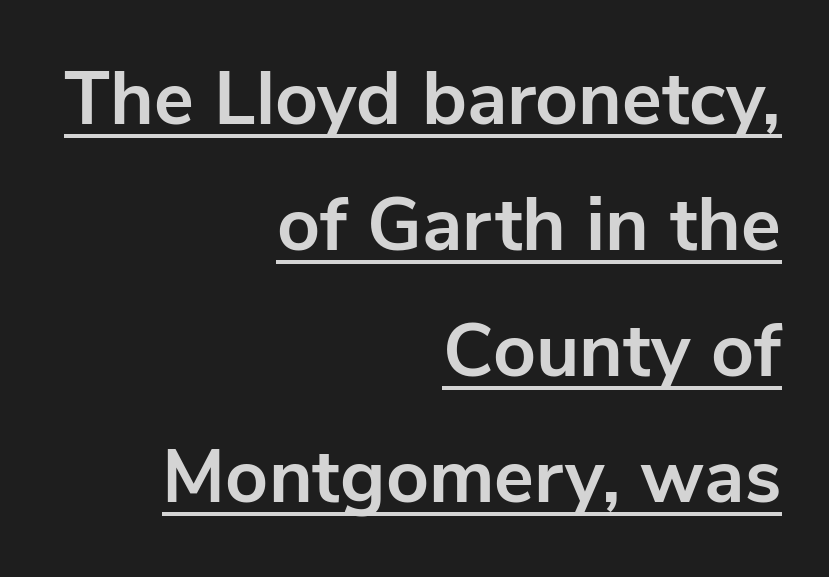
The image shows 75 px bold sans-serif type, upright; set right-aligned, normal line spacing (1.68x), normal letter spacing, underlined; low stroke contrast and a medium x-height.
